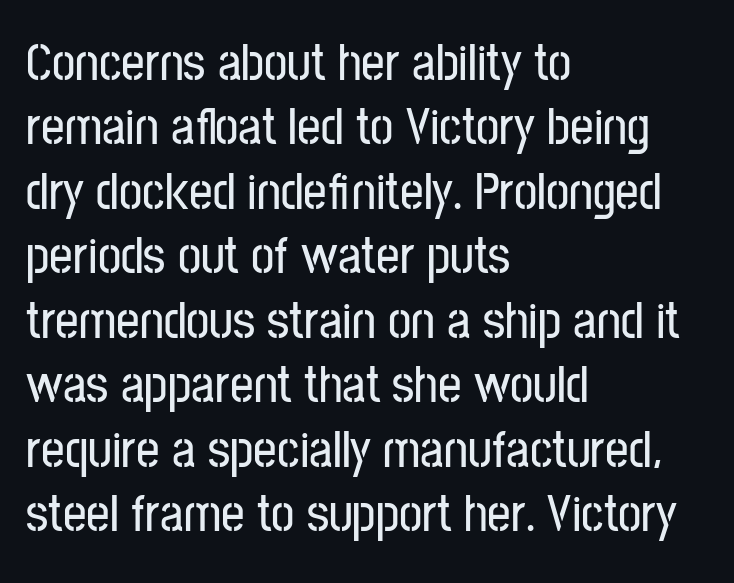
The image shows 52 px condensed sans-serif type, upright; set left-aligned, line spacing 1.24x, normal letter spacing, not underlined; low stroke contrast and a medium x-height.
